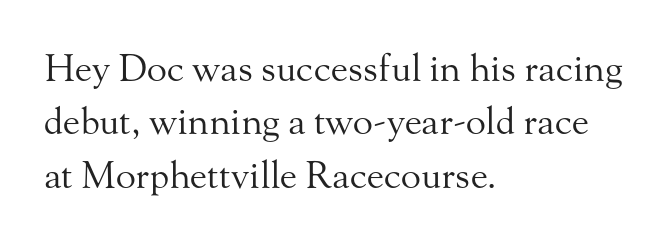
You could not count columns in this text — the font is proportionally spaced. Inter-character spacing is left at the font's built-in metrics. Decoration check: the copy has no underline. Examine the stroke ends and you'll spot serifs. Does the leading feel generous? No, just average. These glyphs show unthickened strokes, regular width or finer.
